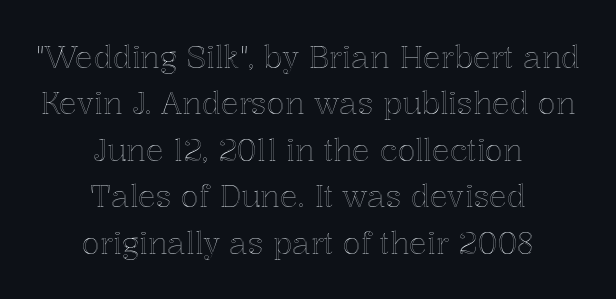
The specimen omits any rule beneath the text block's lines. Tall strokes in this sample are plumb rather than angled. Think of a printed novel: that variable character pitch is what you see here. Standard letterfit; no display-style spreading of the glyphs. Students, observe: this is what conventionally led text looks like. These lines stack symmetrically, like a column narrowing and widening about its center.
